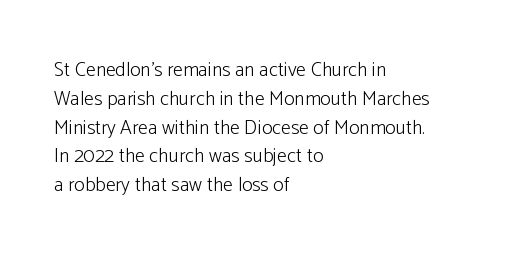
Q: Is the text bold? A: No.
Q: Is the text italic (slanted)? A: No, it is upright.
Q: Is the text underlined? A: No.
Q: How is the paragraph aligned? A: Left-aligned.
Q: Is the spacing between letters normal or unusually wide? A: Normal.
Q: Is the spacing between lines tight, normal or loose? A: Normal.
